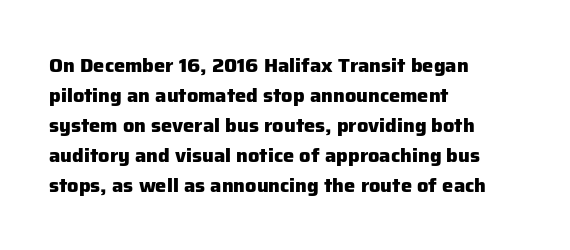
The image shows 20 px bold type, upright; set left-aligned, normal line spacing (1.5x), normal letter spacing, not underlined.
